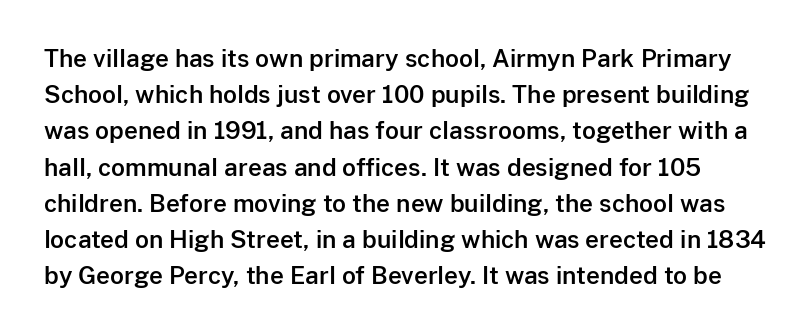
Q: Is the text italic (slanted)? A: No, it is upright.
Q: Is the text underlined? A: No.
Q: Is the spacing between letters normal or unusually wide? A: Normal.
Q: Is the spacing between lines tight, normal or loose? A: Normal.
